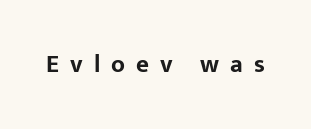
{"italic": "no", "bold": "yes", "underline": "no", "letter_spacing": "wide", "letter_spacing_em": 0.44, "glyph_px": 25}
